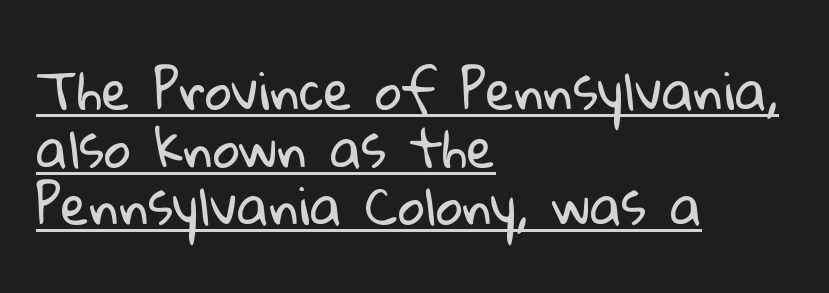
The passage shown stacks its lines with hardly any gap. Does the copy run flush right? No — it runs flush left. Character widths vary here, with narrow letters taking less room than wide ones. The lettering is marked with a stroke running underneath it. Words appear dense and cohesive because spacing is normal. You can tell from the bare stems that sans-serif type was used.
